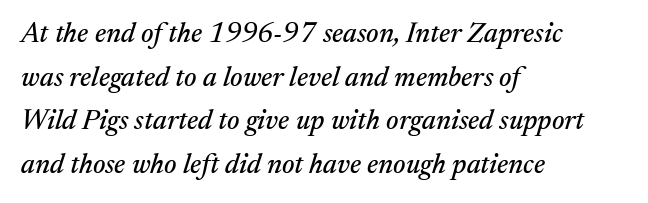
Vertically, the passage feels balanced, rows spaced as you'd expect. Style check: oblique. Each line starts at the same left margin while the right side varies. This is serif lettering, the kind often seen in printed books. Note the varied advance widths — an 'i' is clearly narrower than an 'm'.
